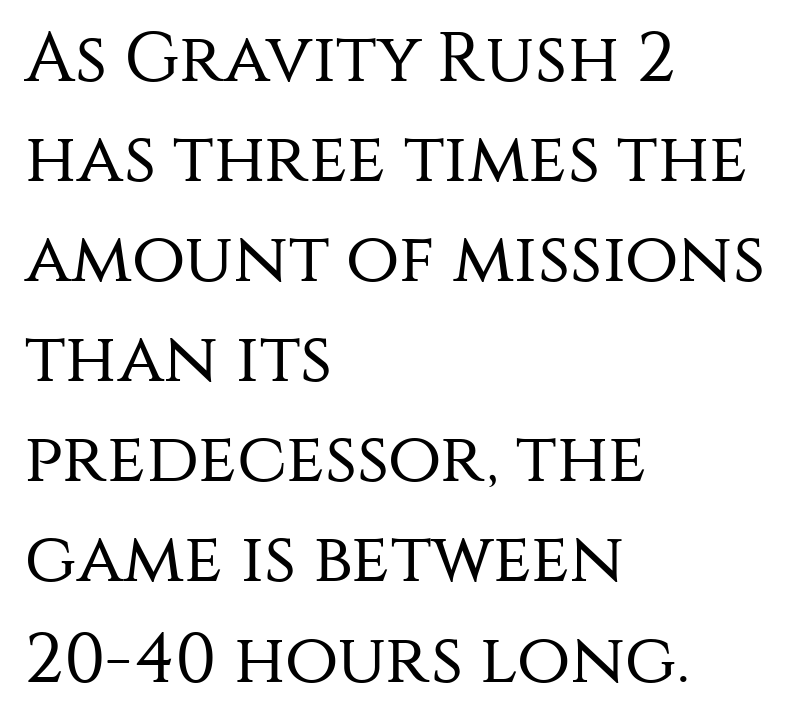
The image shows 70 px regular-weight sans-serif type, upright; set left-aligned, normal line spacing (1.43x), normal letter spacing, not underlined; medium stroke contrast and a large x-height.
